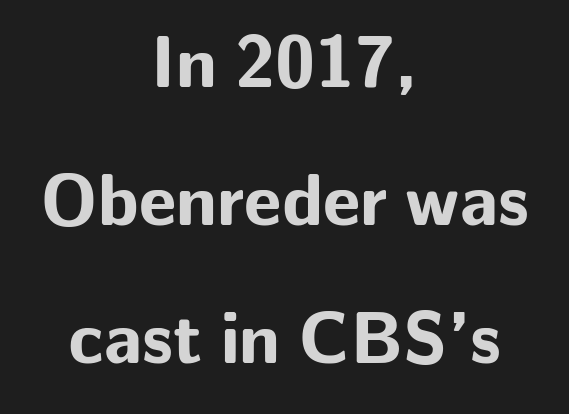
Q: Is the text bold? A: Yes.
Q: Is the text italic (slanted)? A: No, it is upright.
Q: Is the typeface a serif or a sans-serif typeface? A: Sans-serif.
Q: Is the text underlined? A: No.
Q: How is the paragraph aligned? A: Centered.
Q: Is the spacing between letters normal or unusually wide? A: Normal.
Q: Width (condensed, normal, or wide)? A: Normal.
Q: Stroke contrast? A: Low.
Q: x-height? A: Medium.
Q: Monospaced? A: No.
